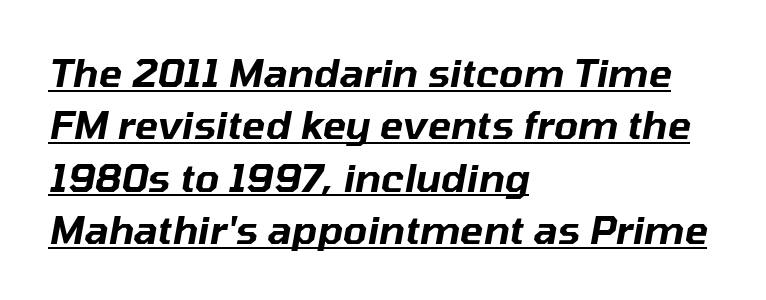
The image shows 39 px text type, italic (leaning right); set left-aligned, normal line spacing (1.34x), normal letter spacing, underlined; low stroke contrast and a medium x-height.
